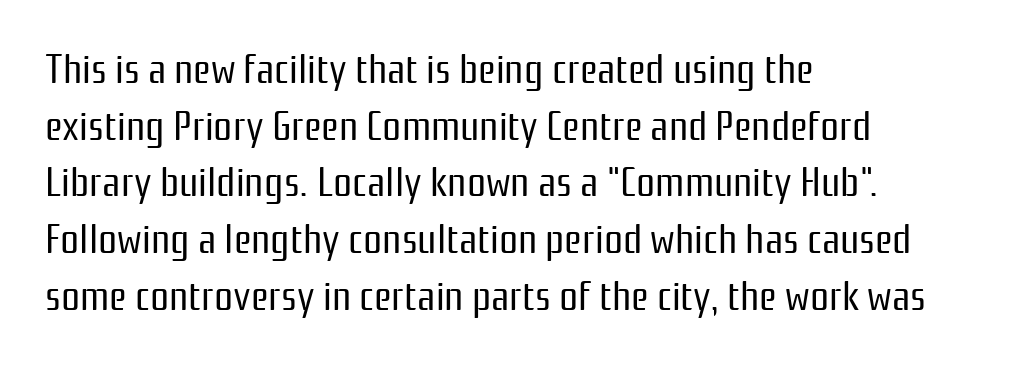
The image shows 42 px regular-weight, condensed sans-serif type, upright; set left-aligned, normal line spacing (1.35x), normal letter spacing, not underlined; low stroke contrast and a medium x-height.
